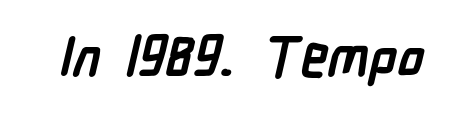
Does the type have serifs? No, each stem ends abruptly. This sample has the flowing, uneven cadence of proportional lettering. Weight check: bold — yes, fully. The foot of each line stays bare and open.
